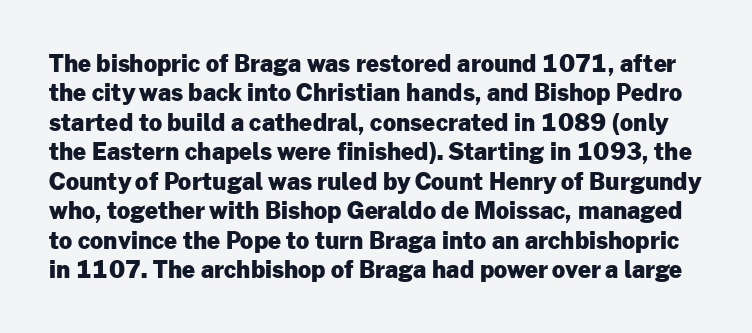
{"italic": "no", "bold": "yes", "underline": "no", "line_spacing": "normal", "line_spacing_ratio": 1.28, "letter_spacing": "normal", "letter_spacing_em": 0.0, "glyph_px": 23}
